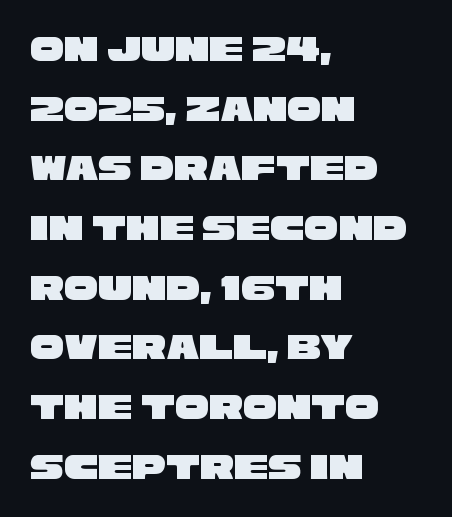
{"serif": "no", "width": "wide", "stroke_contrast": "low", "x_height": "large", "monospaced": "no", "underline": "no", "align": "left", "line_spacing": "normal", "line_spacing_ratio": 1.57, "letter_spacing": "normal", "letter_spacing_em": 0.0, "glyph_px": 38}
